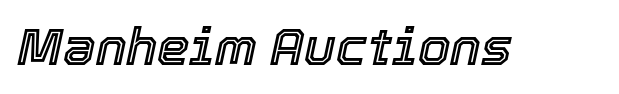
The image shows 52 px text type, italic (leaning right); set normal letter spacing, not underlined; a medium x-height.
